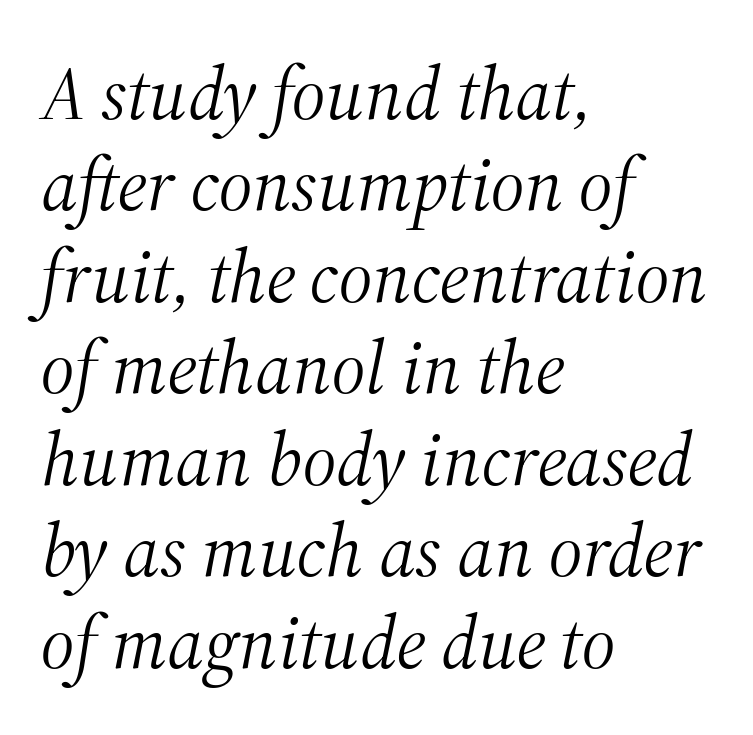
The image shows 75 px light serif type, italic (leaning right); set left-aligned, line spacing 1.22x, normal letter spacing, not underlined; medium stroke contrast and a medium x-height.
